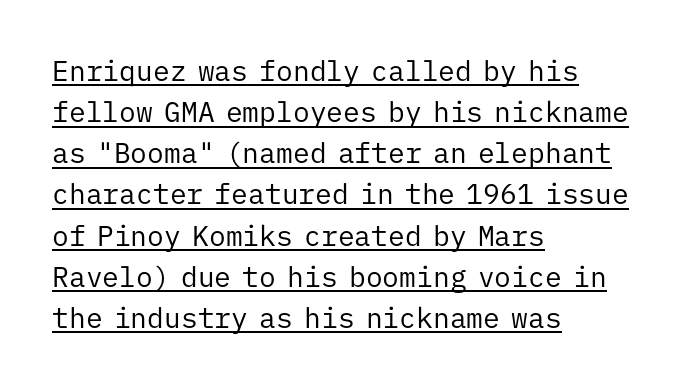
{"serif": "no", "italic": "no", "bold": "no", "weight": "regular", "width": "normal", "stroke_contrast": "low", "x_height": "medium", "monospaced": "yes", "underline": "yes", "align": "left", "line_spacing": "normal", "line_spacing_ratio": 1.47, "letter_spacing": "normal", "letter_spacing_em": 0.0, "glyph_px": 28}
